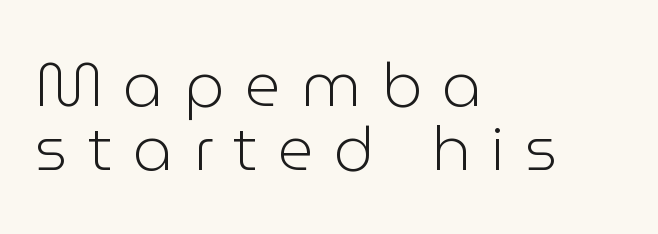
The image shows 62 px light sans-serif type, upright; set left-aligned, tight line spacing (1.04x), unusually wide letter spacing (+0.33 em), not underlined; low stroke contrast and a medium x-height.
